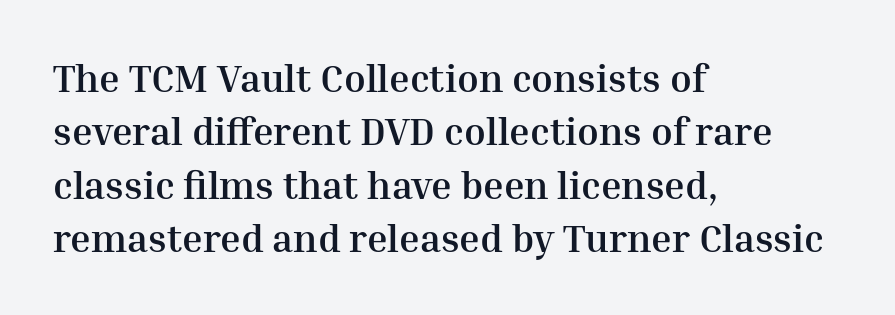
Q: Is the text bold? A: Yes.
Q: Is the text italic (slanted)? A: No, it is upright.
Q: Is the typeface a serif or a sans-serif typeface? A: Serif.
Q: Is the text underlined? A: No.
Q: How is the paragraph aligned? A: Left-aligned.
Q: Is the spacing between letters normal or unusually wide? A: Normal.
Q: Is the spacing between lines tight, normal or loose? A: Normal.
Q: Width (condensed, normal, or wide)? A: Normal.
Q: Stroke contrast? A: Medium.
Q: x-height? A: Medium.
Q: Monospaced? A: No.
